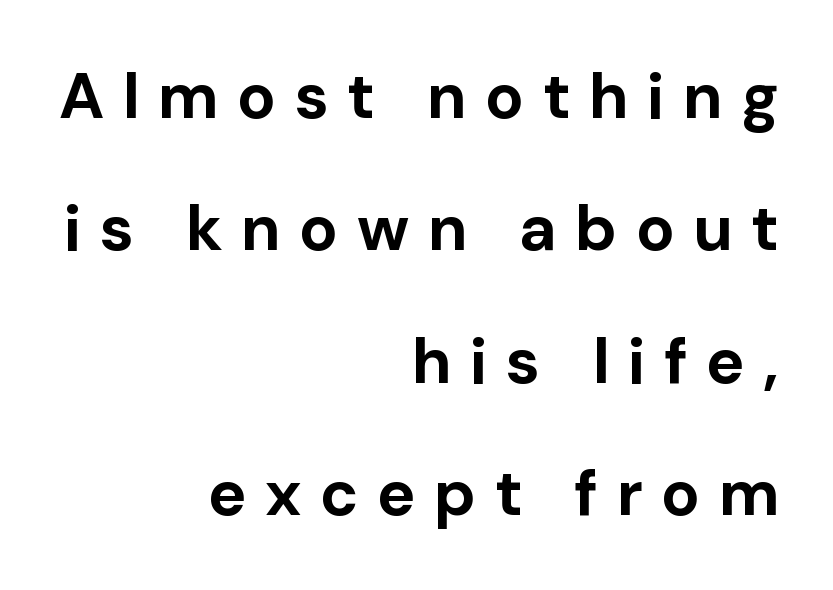
Q: Is the text bold? A: Yes.
Q: Is the text italic (slanted)? A: No, it is upright.
Q: Is the typeface a serif or a sans-serif typeface? A: Sans-serif.
Q: Is the text underlined? A: No.
Q: How is the paragraph aligned? A: Right-aligned.
Q: Is the spacing between letters normal or unusually wide? A: Unusually wide.
Q: Is the spacing between lines tight, normal or loose? A: Loose.
Q: Width (condensed, normal, or wide)? A: Normal.
Q: Stroke contrast? A: Low.
Q: x-height? A: Medium.
Q: Monospaced? A: No.
